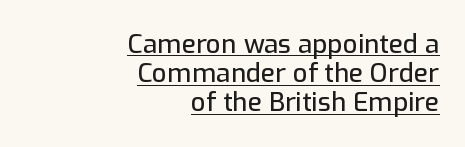
The image shows 26 px text type, upright; set right-aligned, tight line spacing (1.12x), normal letter spacing, underlined.
